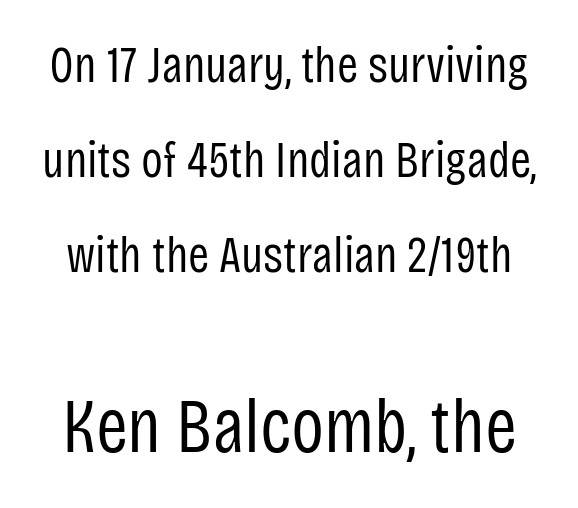
{"serif": "no", "italic": "no", "bold": "no", "weight": "regular", "width": "condensed", "stroke_contrast": "low", "x_height": "large", "monospaced": "no", "underline": "no", "line_spacing_ratio": 1.86, "letter_spacing": "normal", "letter_spacing_em": 0.0, "larger_block": "second", "size_ratio": 1.51, "glyph_px": 77}
